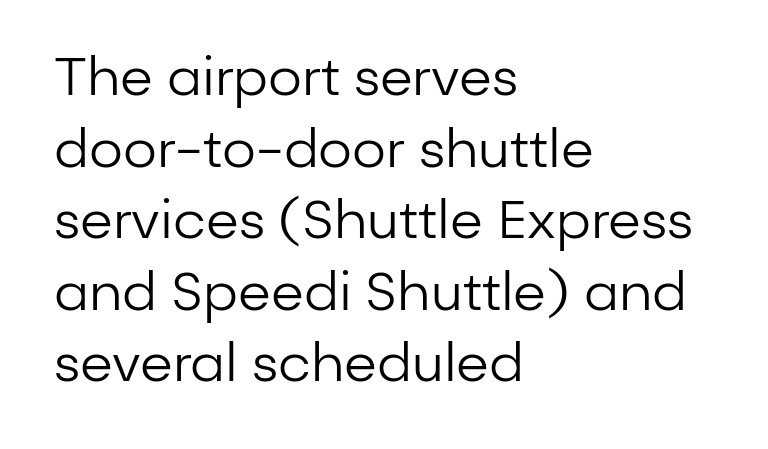
Q: Is the text bold? A: No.
Q: Is the text italic (slanted)? A: No, it is upright.
Q: Is the typeface a serif or a sans-serif typeface? A: Sans-serif.
Q: Is the text underlined? A: No.
Q: How is the paragraph aligned? A: Left-aligned.
Q: Is the spacing between letters normal or unusually wide? A: Normal.
Q: Is the spacing between lines tight, normal or loose? A: Normal.
Q: Width (condensed, normal, or wide)? A: Normal.
Q: Stroke contrast? A: Low.
Q: x-height? A: Medium.
Q: Monospaced? A: No.
